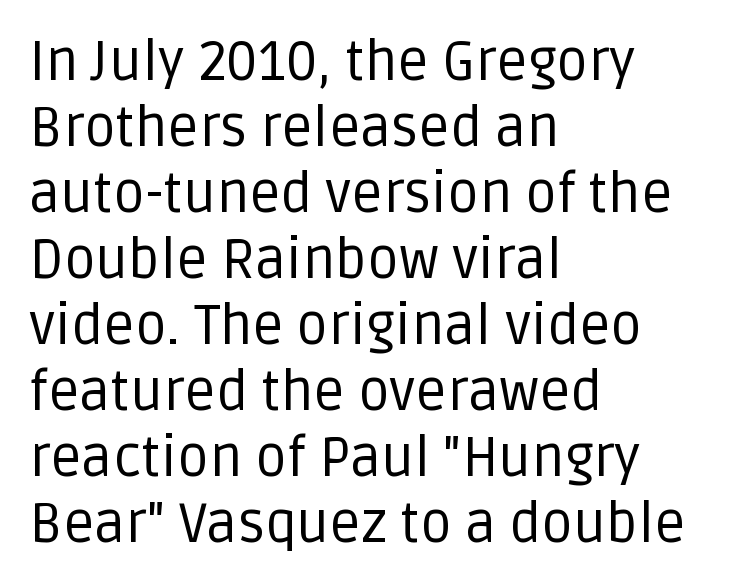
{"serif": "no", "italic": "no", "bold": "no", "weight": "regular", "width": "normal", "stroke_contrast": "low", "x_height": "large", "monospaced": "no", "underline": "no", "align": "left", "line_spacing_ratio": 1.2, "letter_spacing": "normal", "letter_spacing_em": 0.0, "glyph_px": 55}
